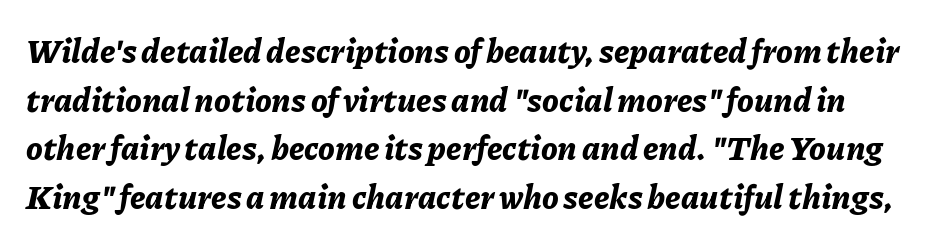
The image shows 33 px bold type, italic (leaning right); set normal line spacing (1.47x), normal letter spacing, not underlined; low stroke contrast and a medium x-height.
